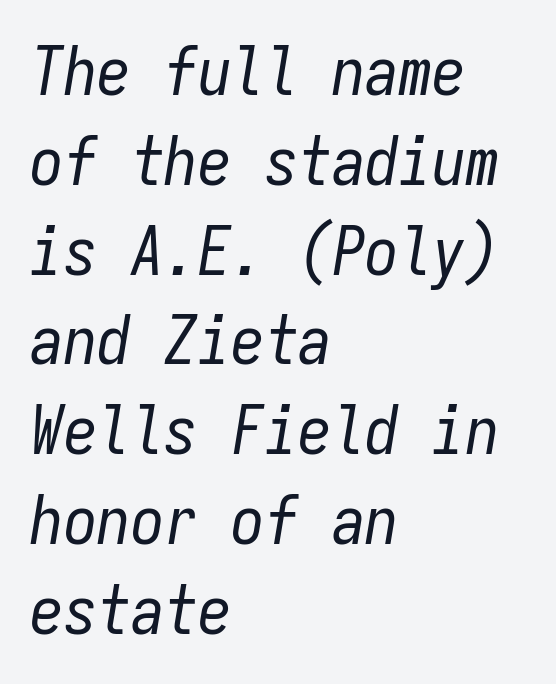
Here the glyphs are tracked normally, forming tight word shapes. Heft: none added — not bold. A bare baseline throughout the passage. It's the slanting kind of type. A typesetter would call this monospace, since all characters share one set width. All the whitespace from short lines collects on the right.
